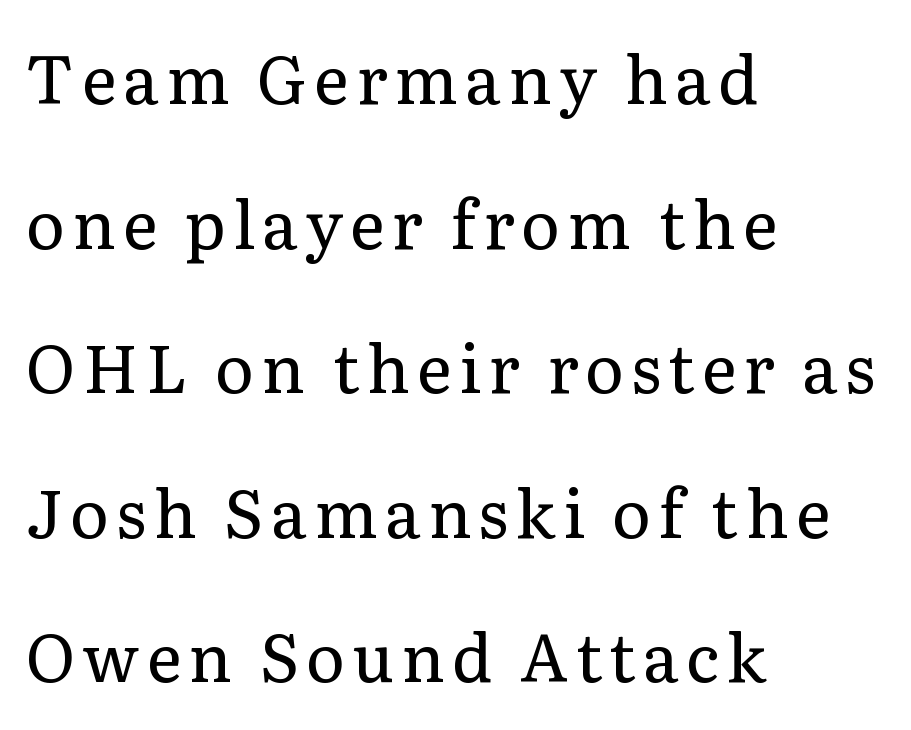
{"serif": "yes", "italic": "no", "bold": "no", "weight": "regular", "width": "normal", "stroke_contrast": "low", "x_height": "medium", "monospaced": "no", "underline": "no", "align": "left", "line_spacing": "loose", "line_spacing_ratio": 2.19, "glyph_px": 66}
